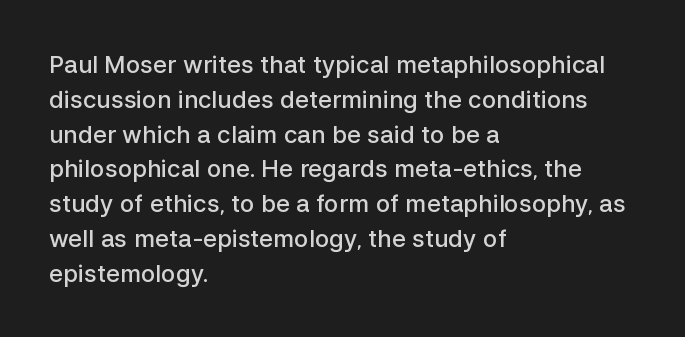
The image shows 24 px text type, upright; set left-aligned, normal line spacing (1.45x), normal letter spacing, not underlined.
